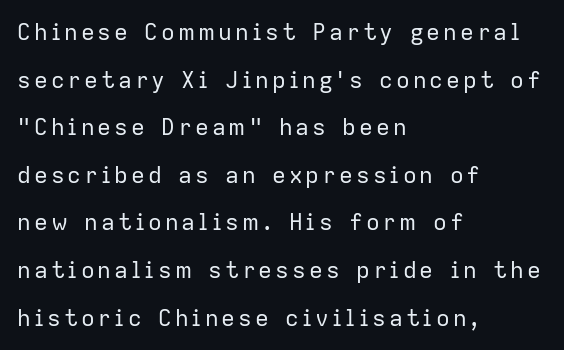
Line spacing here is loose. Line starts are locked; line ends wander. Ascenders rise straight up at ninety degrees. Weight: in the light-to-regular range. Nobody drew a line under any word here.
